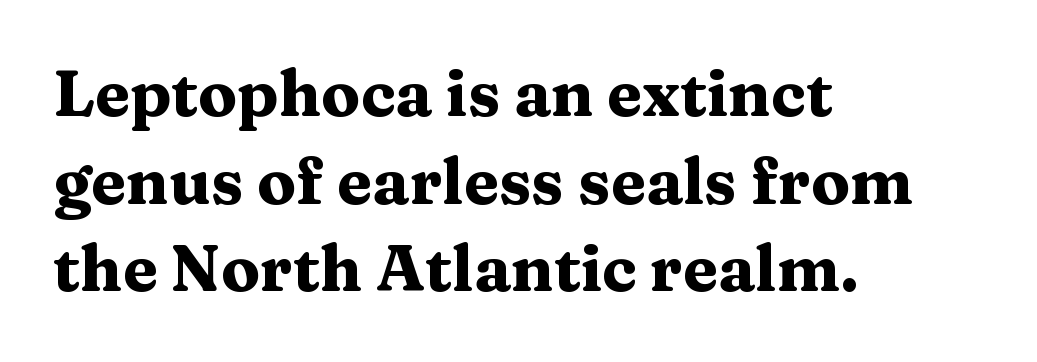
Yep, those are serifs on the letters. A clean baseline with only descenders dipping below it. Students, this is bold: see how much ink each stroke carries. Glyph-to-glyph distance matches everyday printed text. Compared with a centered layout, this one pins lines to the left instead.
